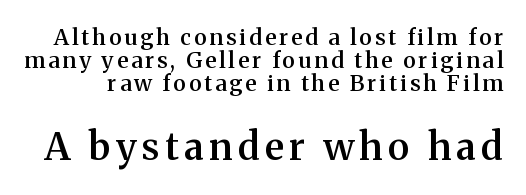
{"serif": "yes", "italic": "no", "bold": "semi", "weight": "semibold", "width": "normal", "stroke_contrast": "medium", "x_height": "medium", "monospaced": "no", "underline": "no", "line_spacing": "tight", "line_spacing_ratio": 1.04, "larger_block": "second", "size_ratio": 1.73, "glyph_px": 38}
